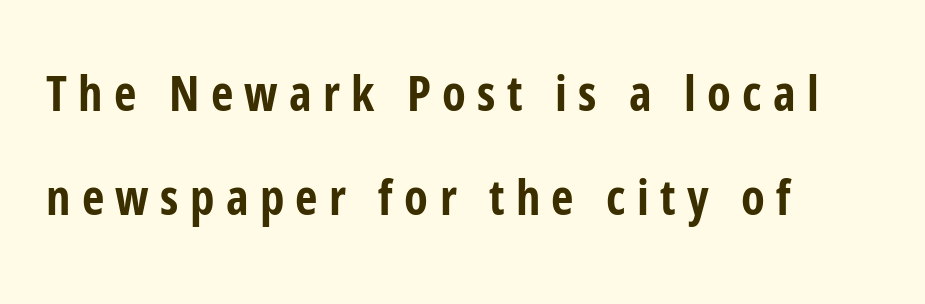
Q: Is the text bold? A: Yes.
Q: Is the text italic (slanted)? A: No, it is upright.
Q: Is the typeface a serif or a sans-serif typeface? A: Sans-serif.
Q: Is the text underlined? A: No.
Q: How is the paragraph aligned? A: Left-aligned.
Q: Is the spacing between letters normal or unusually wide? A: Unusually wide.
Q: Is the spacing between lines tight, normal or loose? A: Loose.
Q: Width (condensed, normal, or wide)? A: Condensed.
Q: Stroke contrast? A: Low.
Q: x-height? A: Medium.
Q: Monospaced? A: No.
